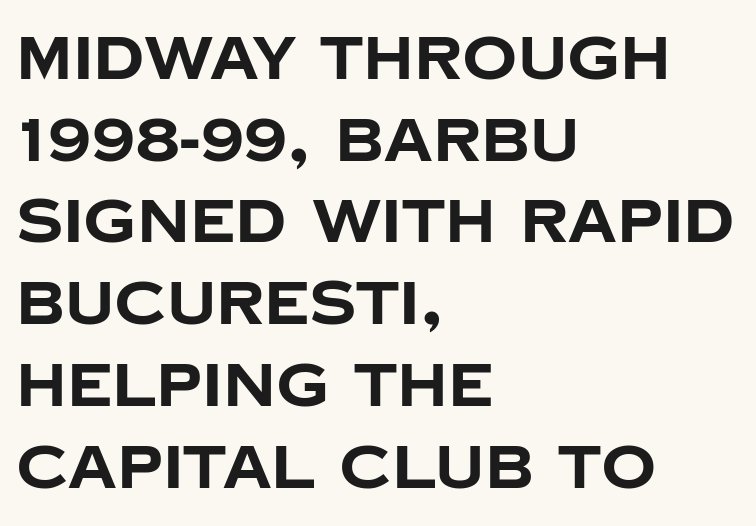
The image shows 61 px bold sans-serif type, upright; set left-aligned, normal line spacing (1.34x), normal letter spacing, not underlined; low stroke contrast and a large x-height.
